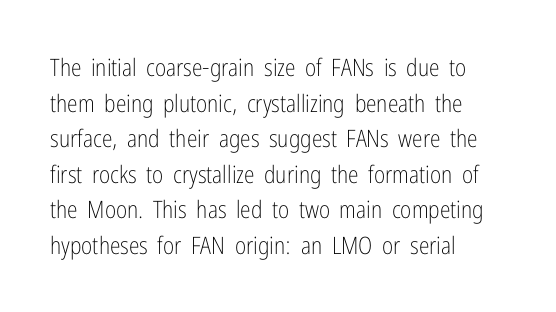
The image shows 24 px text type, upright; set left-aligned, normal line spacing (1.48x), normal letter spacing, not underlined.
